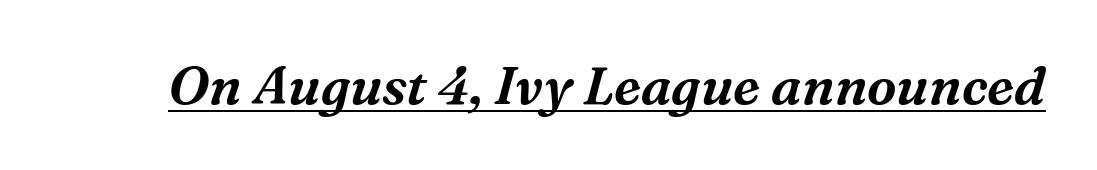
Q: Is the text italic (slanted)? A: Yes, it leans right by about 16 degrees.
Q: Is the typeface a serif or a sans-serif typeface? A: Serif.
Q: Is the text underlined? A: Yes.
Q: Is the spacing between letters normal or unusually wide? A: Normal.
Q: Width (condensed, normal, or wide)? A: Normal.
Q: Stroke contrast? A: Medium.
Q: x-height? A: Medium.
Q: Monospaced? A: No.
